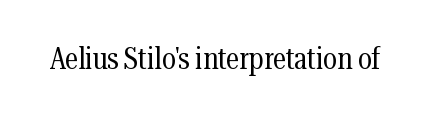
The image shows 30 px regular-weight, condensed serif type, upright; set normal letter spacing, not underlined; medium stroke contrast and a medium x-height.
